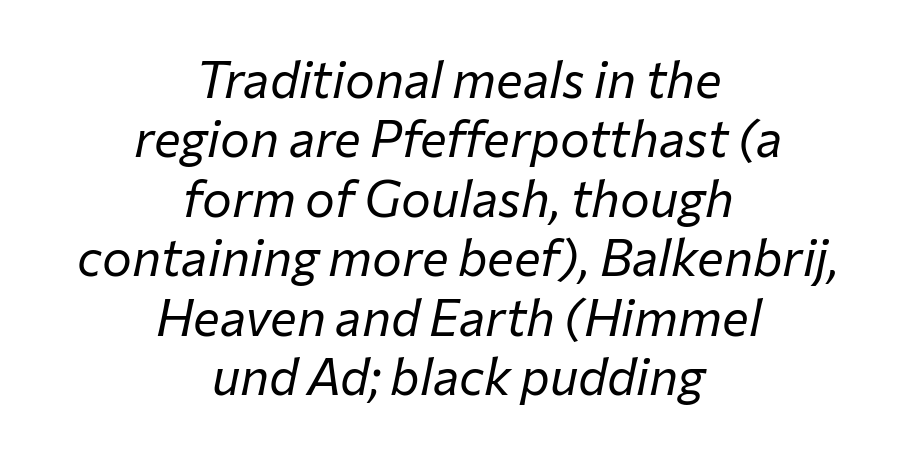
Layout note: lines centered. A typesetter would call this zero additional tracking. The whole block is typeset with a tilt. The foot of each line stays bare and open.
